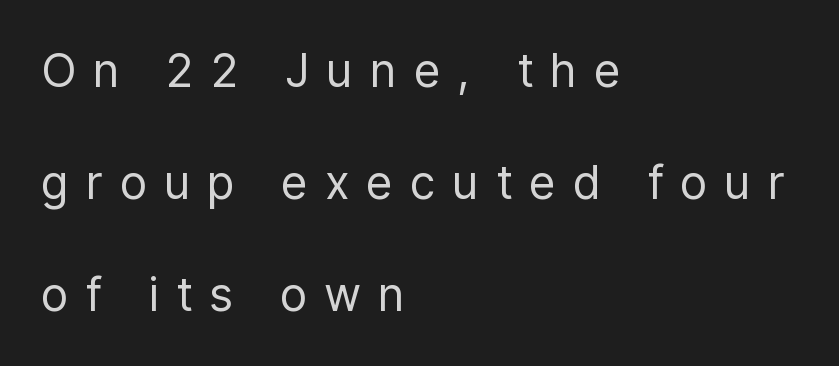
Q: Is the text bold? A: No.
Q: Is the text italic (slanted)? A: No, it is upright.
Q: Is the typeface a serif or a sans-serif typeface? A: Sans-serif.
Q: Is the text underlined? A: No.
Q: How is the paragraph aligned? A: Left-aligned.
Q: Is the spacing between letters normal or unusually wide? A: Unusually wide.
Q: Is the spacing between lines tight, normal or loose? A: Loose.
Q: Width (condensed, normal, or wide)? A: Condensed.
Q: Stroke contrast? A: Low.
Q: x-height? A: Medium.
Q: Monospaced? A: No.
